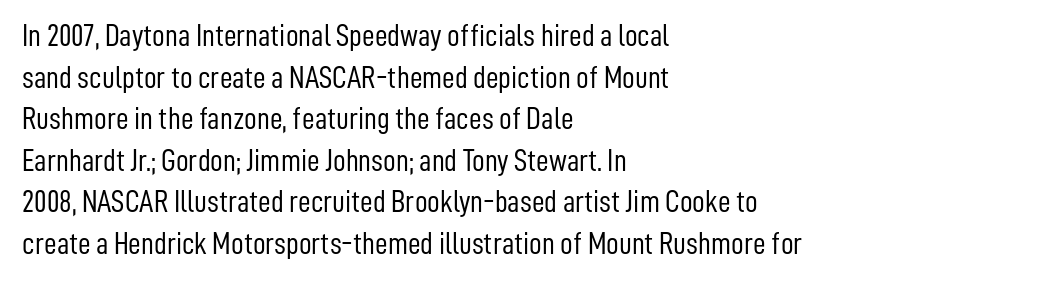
Q: Is the text bold? A: No.
Q: Is the text italic (slanted)? A: No, it is upright.
Q: Is the typeface a serif or a sans-serif typeface? A: Sans-serif.
Q: Is the text underlined? A: No.
Q: How is the paragraph aligned? A: Left-aligned.
Q: Is the spacing between letters normal or unusually wide? A: Normal.
Q: Is the spacing between lines tight, normal or loose? A: Normal.
Q: Width (condensed, normal, or wide)? A: Condensed.
Q: Stroke contrast? A: Low.
Q: x-height? A: Medium.
Q: Monospaced? A: No.
